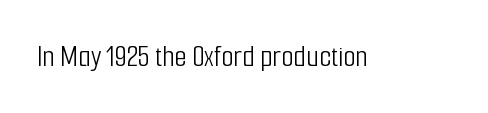
The image shows 32 px light, condensed sans-serif type, upright; set normal letter spacing, not underlined; low stroke contrast and a medium x-height.
